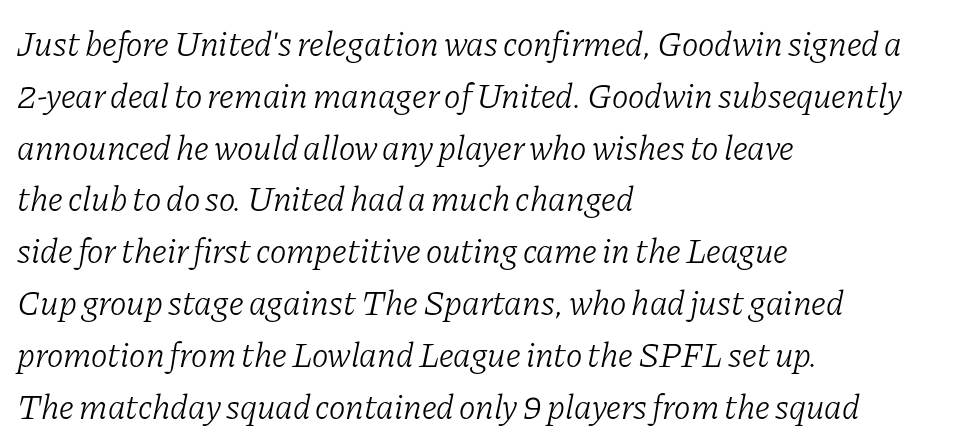
Q: Is the text bold? A: No.
Q: Is the text italic (slanted)? A: Yes, it leans right by about 11 degrees.
Q: Is the typeface a serif or a sans-serif typeface? A: Serif.
Q: Is the text underlined? A: No.
Q: How is the paragraph aligned? A: Left-aligned.
Q: Is the spacing between letters normal or unusually wide? A: Normal.
Q: Is the spacing between lines tight, normal or loose? A: Normal.
Q: Width (condensed, normal, or wide)? A: Normal.
Q: Stroke contrast? A: Low.
Q: x-height? A: Medium.
Q: Monospaced? A: No.
